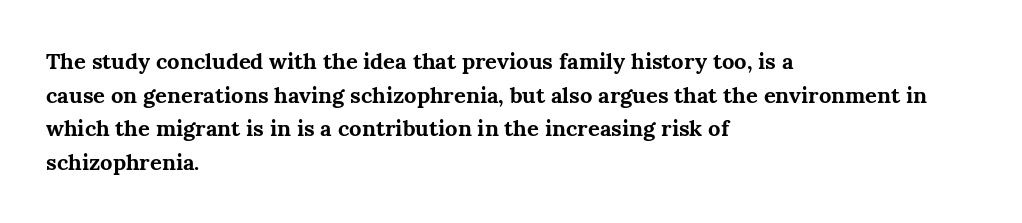
This sample is left-justified, so line endings fall wherever the words run out. Ascenders rise straight up at ninety degrees. Notice how descenders clear the ascenders below comfortably — that's standard leading. Is the type bold? Yes — the strokes are clearly thick and heavy.
